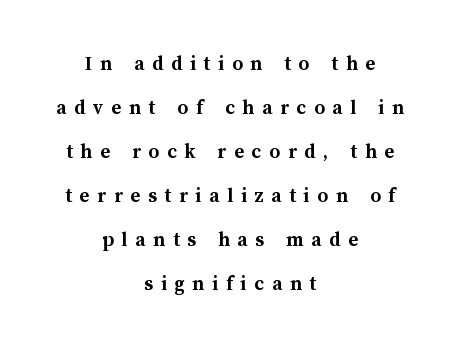
{"italic": "no", "bold": "yes", "underline": "no", "align": "center", "line_spacing": "loose", "line_spacing_ratio": 2.1, "letter_spacing": "wide", "letter_spacing_em": 0.37, "glyph_px": 21}
